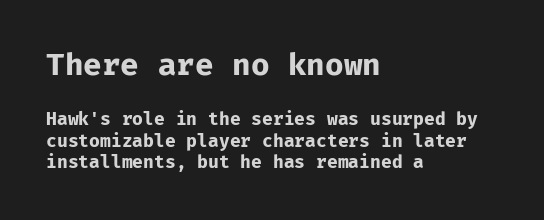
{"serif": "no", "italic": "no", "bold": "yes", "weight": "bold", "width": "normal", "stroke_contrast": "low", "x_height": "medium", "monospaced": "yes", "underline": "no", "align": "left", "line_spacing_ratio": 1.2, "letter_spacing": "normal", "letter_spacing_em": 0.0, "larger_block": "first", "size_ratio": 1.72, "glyph_px": 31}
